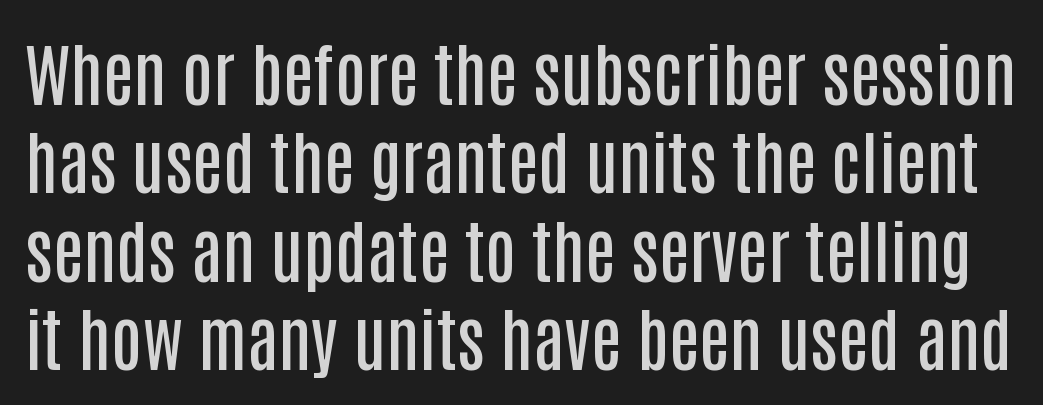
The image shows 69 px semibold, condensed sans-serif type, upright; set normal line spacing (1.28x), normal letter spacing, not underlined; low stroke contrast and a large x-height.
